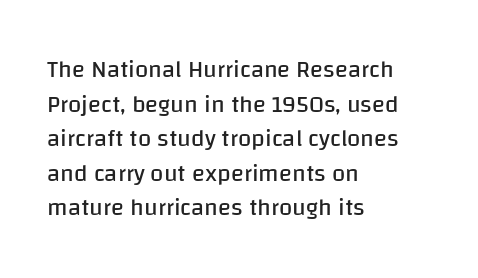
Q: Is the text bold? A: No.
Q: Is the text italic (slanted)? A: No, it is upright.
Q: Is the text underlined? A: No.
Q: How is the paragraph aligned? A: Left-aligned.
Q: Is the spacing between letters normal or unusually wide? A: Normal.
Q: Is the spacing between lines tight, normal or loose? A: Normal.
